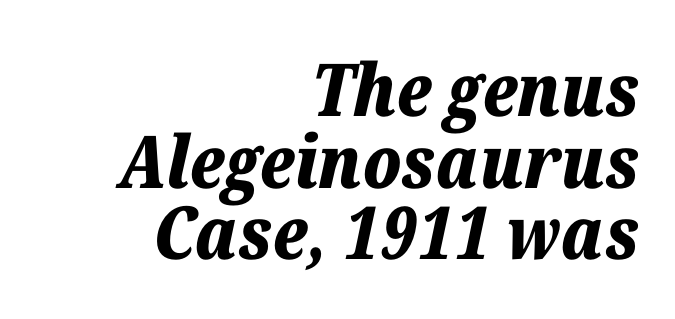
Casual observation: everything's shoved over to the right. Set as a true bold cut, around the 700 mark. Clear beneath every line of the passage. The type is set solid horizontally, with unmodified tracking. The rendering uses natural spacing where letterforms have individual widths. Compared with ordinary roman type, these characters are visibly tilted.
